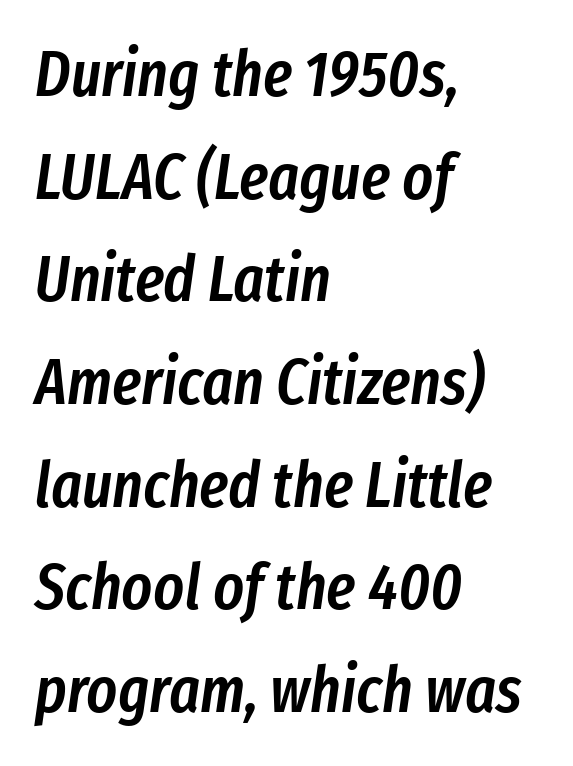
{"italic": "yes", "lean": "right", "slant_degrees": 8, "bold": "semi", "weight": "semibold", "width": "condensed", "stroke_contrast": "low", "x_height": "medium", "monospaced": "no", "underline": "no", "align": "left", "line_spacing": "normal", "line_spacing_ratio": 1.58, "letter_spacing": "normal", "letter_spacing_em": 0.0, "glyph_px": 65}
